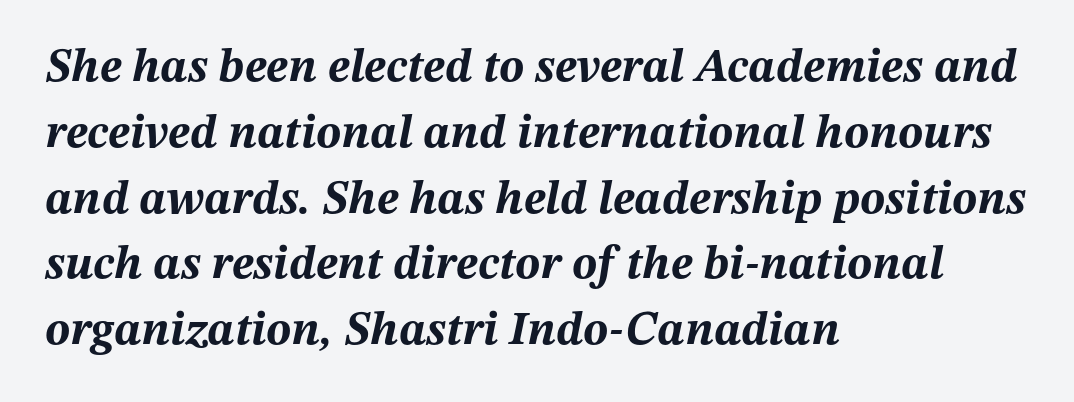
Q: Is the text bold? A: Yes.
Q: Is the text italic (slanted)? A: Yes, it leans right by about 12 degrees.
Q: Is the text underlined? A: No.
Q: How is the paragraph aligned? A: Left-aligned.
Q: Is the spacing between letters normal or unusually wide? A: Normal.
Q: Is the spacing between lines tight, normal or loose? A: Normal.
Q: Width (condensed, normal, or wide)? A: Normal.
Q: Stroke contrast? A: Medium.
Q: x-height? A: Medium.
Q: Monospaced? A: No.
